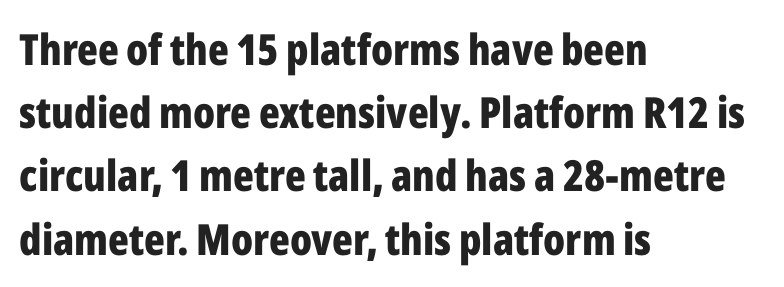
You can tell it's not italic because the verticals are truly vertical. Is the type bold? Yes — the strokes are clearly thick and heavy. The glyphs are unaccompanied by any horizontal stroke below them. These lines are rendered in a variable-pitch font. If you drew a ruler down the left edge, every line would touch it.
